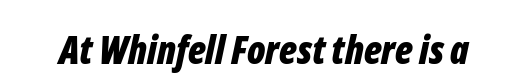
Q: Is the text bold? A: Yes.
Q: Is the text italic (slanted)? A: Yes, it leans right by about 12 degrees.
Q: Is the text underlined? A: No.
Q: Is the spacing between letters normal or unusually wide? A: Normal.
Q: Width (condensed, normal, or wide)? A: Condensed.
Q: Stroke contrast? A: Low.
Q: x-height? A: Medium.
Q: Monospaced? A: No.
